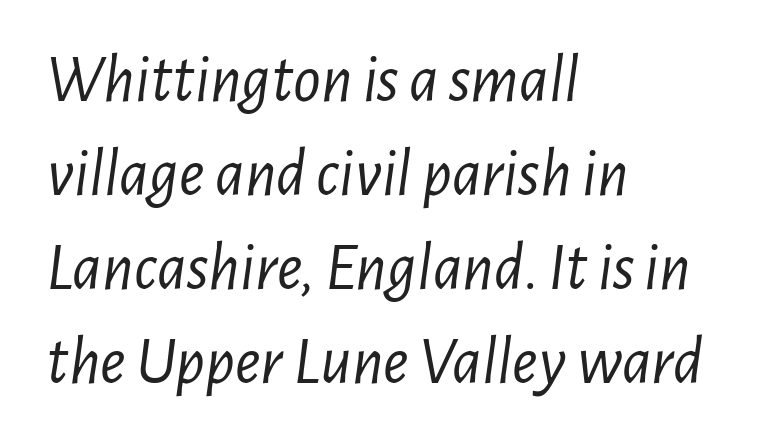
The image shows 68 px light, condensed type, italic (leaning right); set left-aligned, normal line spacing (1.38x), normal letter spacing, not underlined; low stroke contrast and a medium x-height.
